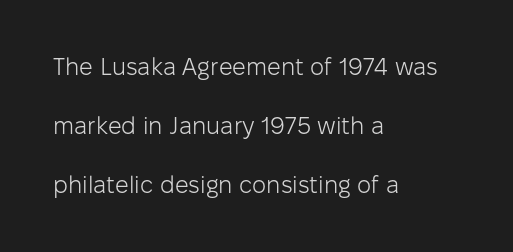
Q: Is the text bold? A: No.
Q: Is the text italic (slanted)? A: No, it is upright.
Q: Is the text underlined? A: No.
Q: How is the paragraph aligned? A: Left-aligned.
Q: Is the spacing between letters normal or unusually wide? A: Normal.
Q: Is the spacing between lines tight, normal or loose? A: Loose.
